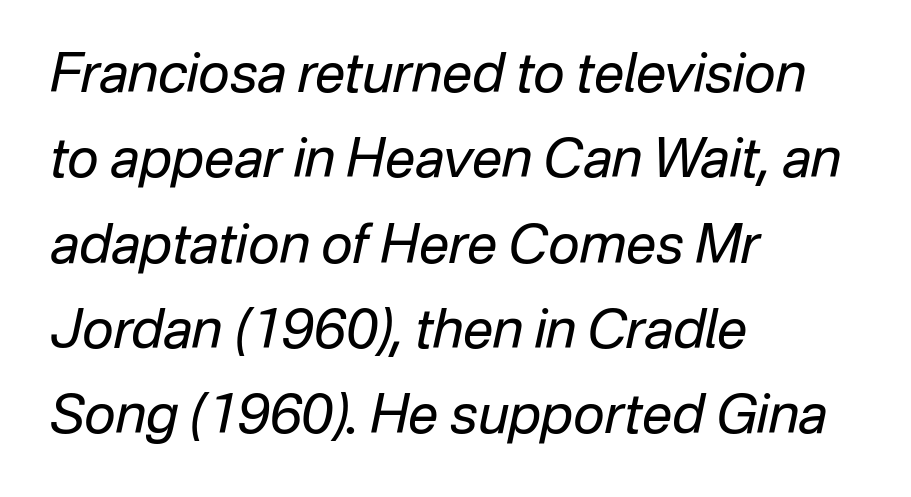
Q: Is the text bold? A: No.
Q: Is the text italic (slanted)? A: Yes, it leans right by about 12 degrees.
Q: Is the text underlined? A: No.
Q: How is the paragraph aligned? A: Left-aligned.
Q: Is the spacing between letters normal or unusually wide? A: Normal.
Q: Is the spacing between lines tight, normal or loose? A: Normal.
Q: Width (condensed, normal, or wide)? A: Normal.
Q: Stroke contrast? A: Low.
Q: x-height? A: Medium.
Q: Monospaced? A: No.
